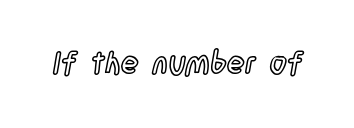
Q: Is the text italic (slanted)? A: Yes.
Q: Is the text underlined? A: No.
Q: Is the spacing between letters normal or unusually wide? A: Normal.
Q: Width (condensed, normal, or wide)? A: Condensed.
Q: x-height? A: Large.
Q: Monospaced? A: No.
